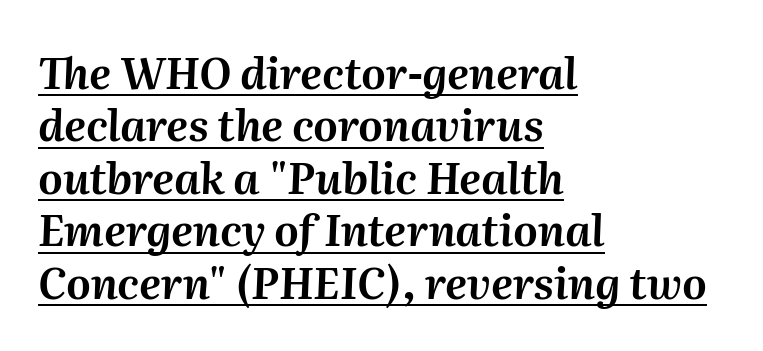
This sample uses plain, unmodified letter spacing. Every word sits above its own underline. The paragraph shown leans on its left margin. Would a proofreader flag this as italicized? Yes. Here the designer chose a conventional face with non-uniform glyph widths.
